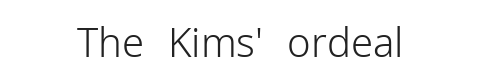
Q: Is the text bold? A: No.
Q: Is the text italic (slanted)? A: No, it is upright.
Q: Is the typeface a serif or a sans-serif typeface? A: Sans-serif.
Q: Is the text underlined? A: No.
Q: How is the paragraph aligned? A: Centered.
Q: Is the spacing between letters normal or unusually wide? A: Normal.
Q: Width (condensed, normal, or wide)? A: Normal.
Q: Stroke contrast? A: Low.
Q: x-height? A: Medium.
Q: Monospaced? A: No.
